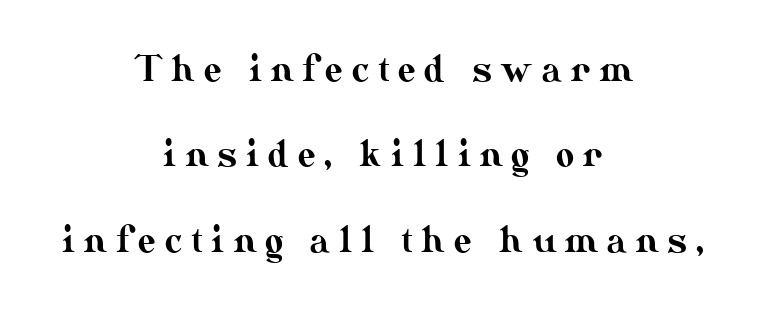
The image shows 35 px text type, upright; set centered, loose line spacing (2.44x), unusually wide letter spacing (+0.26 em), not underlined; medium stroke contrast and a small x-height.
